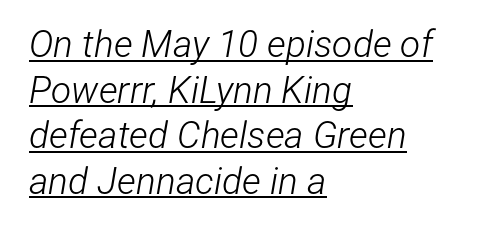
The image shows 37 px light, condensed type, italic (leaning right); set left-aligned, line spacing 1.23x, normal letter spacing, underlined; low stroke contrast and a medium x-height.
